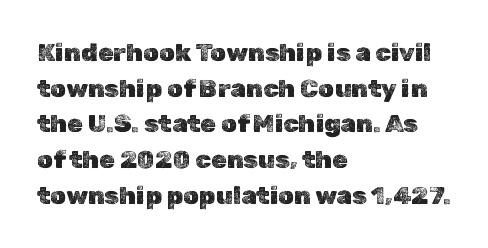
The image shows 25 px text type, upright; set left-aligned, normal line spacing (1.43x), normal letter spacing, not underlined.
